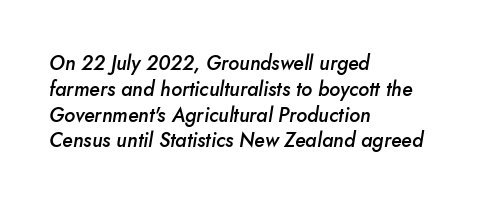
The image shows 20 px text type, italic (leaning right); set left-aligned, normal line spacing (1.29x), normal letter spacing, not underlined.
